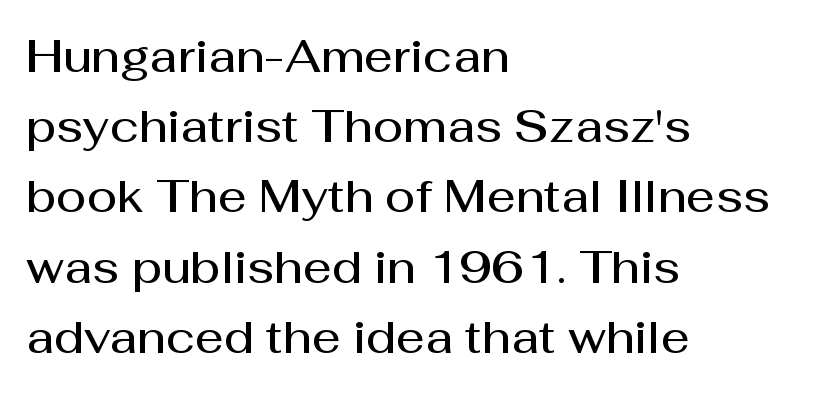
This rendering leaves character spacing at its baseline value. Do the letters lean? They stand straight. Normally led — the rows are evenly, conventionally spaced. A somewhat darkened texture: the type is semibold rather than bold. Here the designer chose a conventional face with non-uniform glyph widths. Examine the stroke ends and you'll find no serifs.
